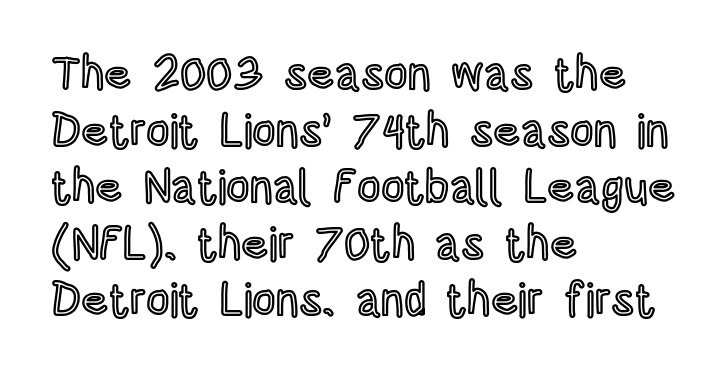
Q: Is the text italic (slanted)? A: No, it is upright.
Q: Is the text underlined? A: No.
Q: How is the paragraph aligned? A: Left-aligned.
Q: Is the spacing between letters normal or unusually wide? A: Normal.
Q: Width (condensed, normal, or wide)? A: Condensed.
Q: x-height? A: Large.
Q: Monospaced? A: No.
